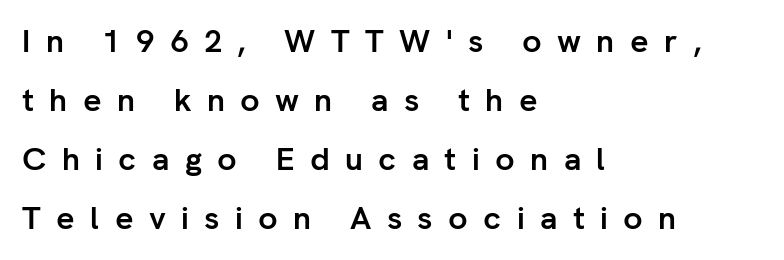
{"serif": "no", "italic": "no", "bold": "yes", "weight": "semibold", "width": "normal", "stroke_contrast": "low", "x_height": "medium", "monospaced": "no", "underline": "no", "align": "left", "line_spacing_ratio": 1.84, "letter_spacing": "wide", "letter_spacing_em": 0.48, "glyph_px": 32}
